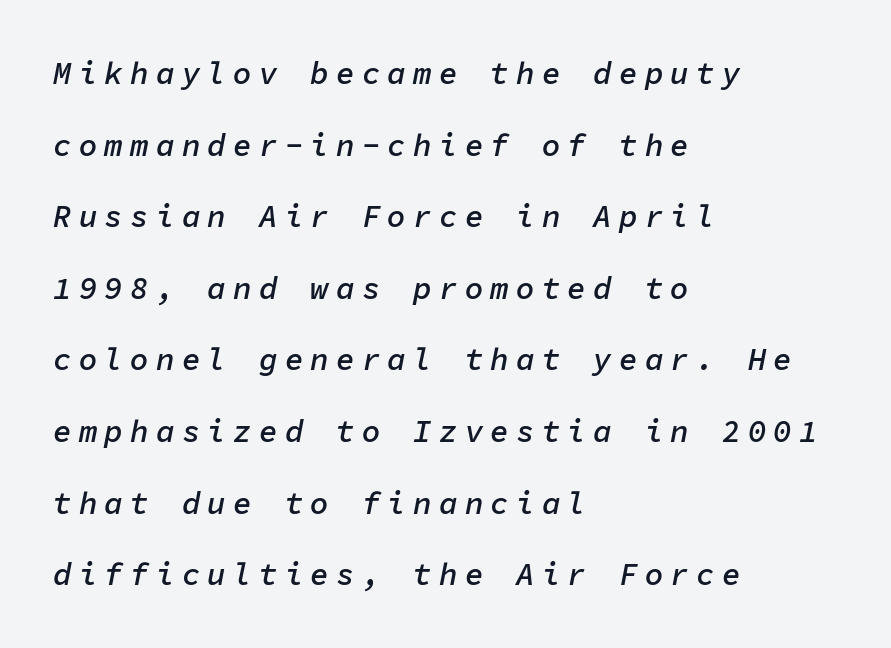
{"italic": "yes", "lean": "right", "slant_degrees": 11, "bold": "semi", "weight": "semibold", "width": "normal", "stroke_contrast": "low", "x_height": "medium", "monospaced": "yes", "underline": "no", "align": "left", "line_spacing": "loose", "line_spacing_ratio": 2.31, "letter_spacing": "wide", "letter_spacing_em": 0.23, "glyph_px": 31}
